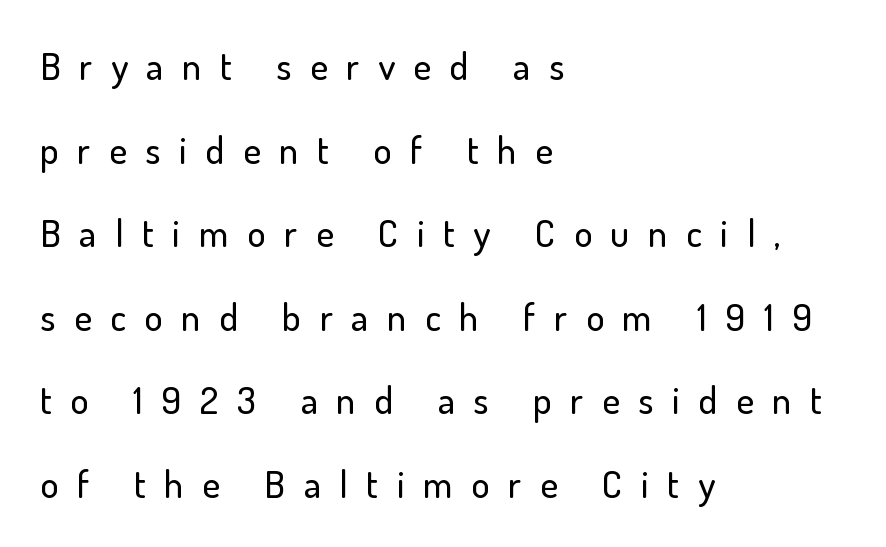
Summary of vertical rhythm: relaxed, with wide interline spacing. The face used here is rendered with a markedly widened letterfit. Horizontal alignment here is leftward, the default for most running prose. This is sans-serif lettering, the kind often seen on screens and signage. Italic? Not at all — the glyphs are vertical.
